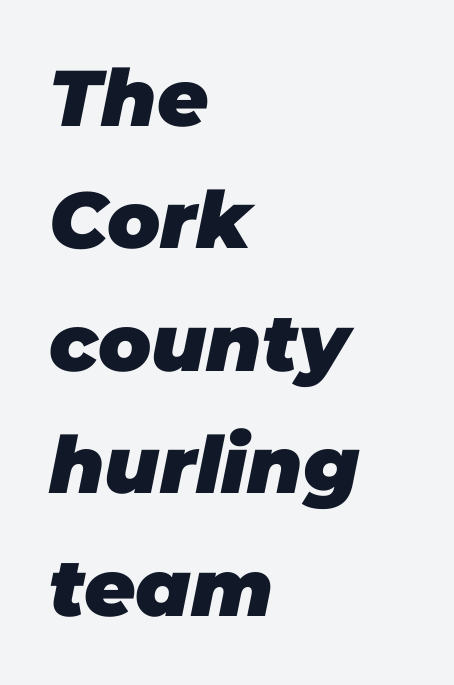
{"italic": "yes", "lean": "right", "slant_degrees": 11, "bold": "yes", "weight": "heavy", "width": "normal", "stroke_contrast": "low", "x_height": "large", "monospaced": "no", "underline": "no", "align": "left", "line_spacing": "normal", "line_spacing_ratio": 1.55, "letter_spacing": "normal", "letter_spacing_em": 0.0, "glyph_px": 79}
